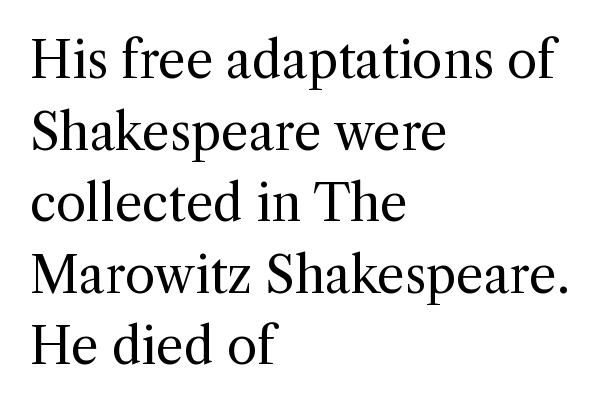
{"serif": "yes", "italic": "no", "bold": "no", "weight": "regular", "width": "normal", "x_height": "medium", "monospaced": "no", "underline": "no", "align": "left", "line_spacing": "normal", "line_spacing_ratio": 1.46, "letter_spacing": "normal", "letter_spacing_em": 0.0, "glyph_px": 49}
